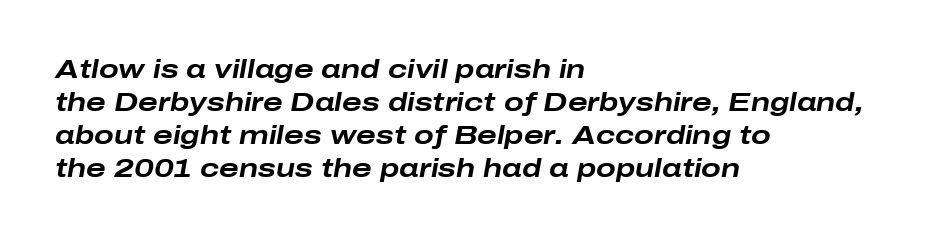
The image shows 26 px bold type, italic (leaning right); set left-aligned, normal line spacing (1.27x), normal letter spacing, not underlined.
